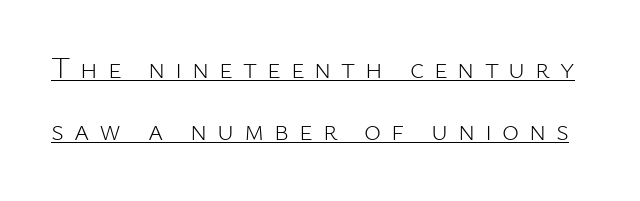
The image shows 29 px light sans-serif type, upright; set loose line spacing (2.15x), unusually wide letter spacing (+0.34 em), underlined; low stroke contrast and a medium x-height.
